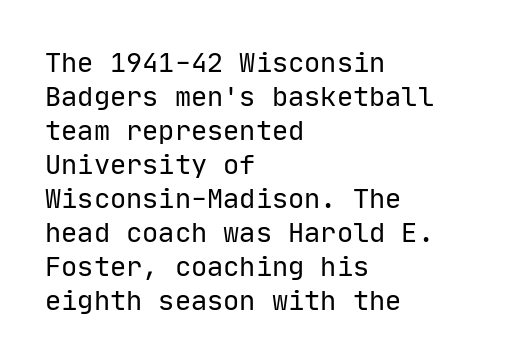
Vertically, the passage feels balanced, rows spaced as you'd expect. The strip under each line holds only bare page. Weight: in the light-to-regular range. Glyph-to-glyph distance matches everyday printed text.
